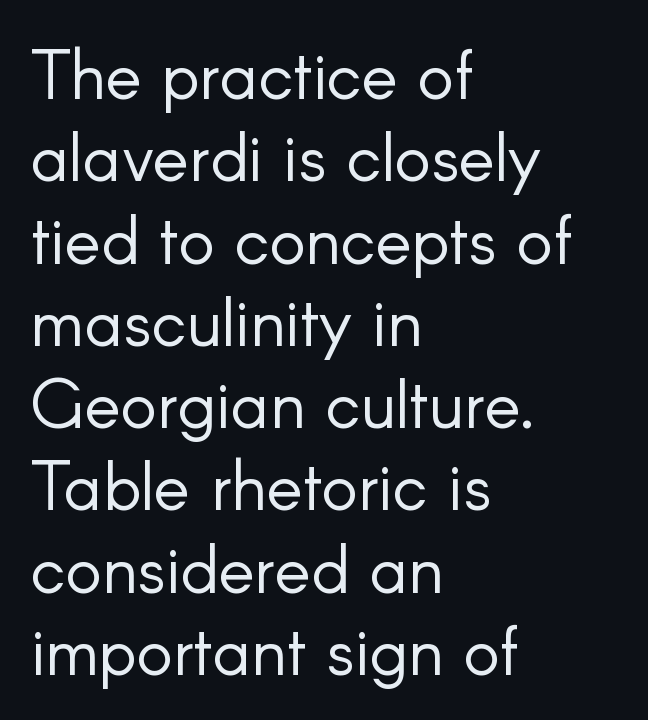
The image shows 68 px light sans-serif type, upright; set left-aligned, line spacing 1.21x, normal letter spacing, not underlined; low stroke contrast and a small x-height.
